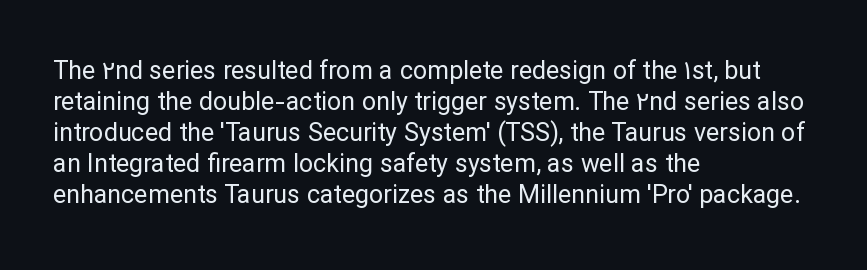
Q: Is the text bold? A: No.
Q: Is the text italic (slanted)? A: No, it is upright.
Q: Is the text underlined? A: No.
Q: How is the paragraph aligned? A: Left-aligned.
Q: Is the spacing between letters normal or unusually wide? A: Normal.
